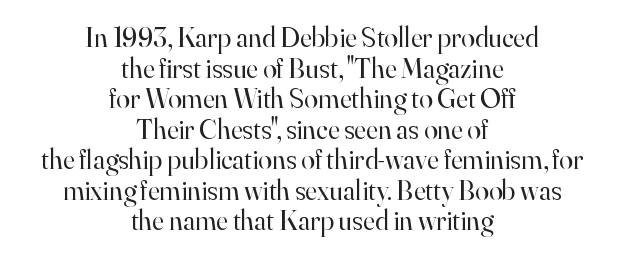
Q: Is the text bold? A: No.
Q: Is the text italic (slanted)? A: No, it is upright.
Q: Is the typeface a serif or a sans-serif typeface? A: Serif.
Q: Is the text underlined? A: No.
Q: How is the paragraph aligned? A: Centered.
Q: Is the spacing between letters normal or unusually wide? A: Normal.
Q: Is the spacing between lines tight, normal or loose? A: Tight.
Q: Width (condensed, normal, or wide)? A: Normal.
Q: Stroke contrast? A: High.
Q: x-height? A: Small.
Q: Monospaced? A: No.
